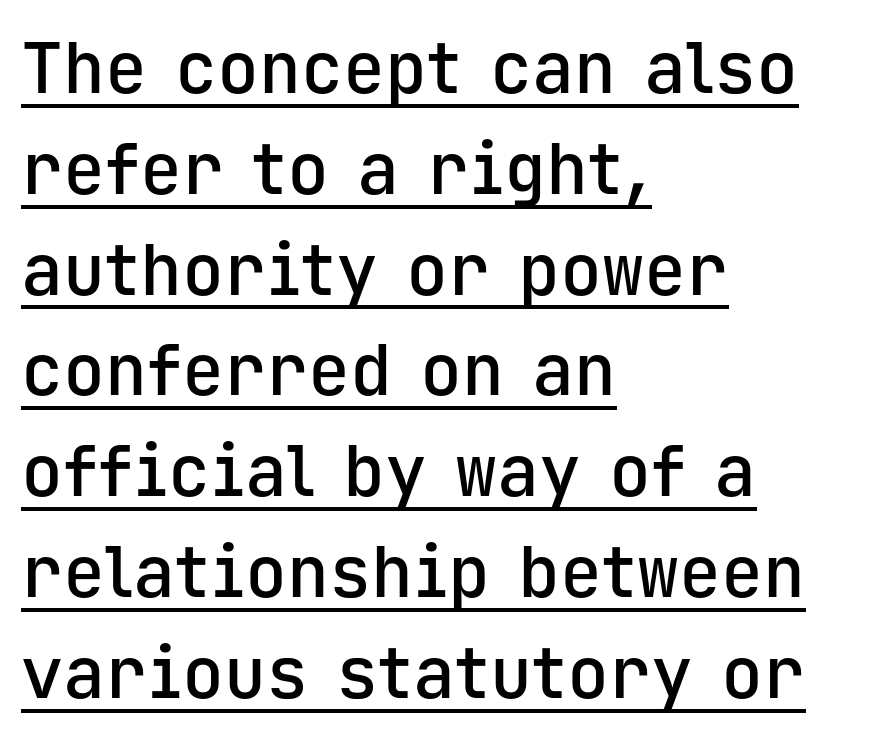
{"serif": "no", "italic": "no", "bold": "semi", "weight": "semibold", "width": "normal", "stroke_contrast": "low", "x_height": "medium", "monospaced": "yes", "underline": "yes", "align": "left", "line_spacing": "normal", "line_spacing_ratio": 1.44, "letter_spacing": "normal", "letter_spacing_em": 0.0, "glyph_px": 70}
